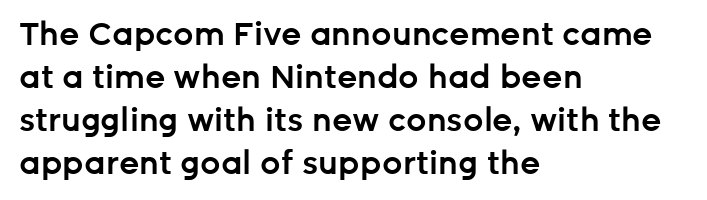
Q: Is the text bold? A: Semi-bold.
Q: Is the text italic (slanted)? A: No, it is upright.
Q: Is the typeface a serif or a sans-serif typeface? A: Sans-serif.
Q: Is the text underlined? A: No.
Q: How is the paragraph aligned? A: Left-aligned.
Q: Is the spacing between letters normal or unusually wide? A: Normal.
Q: Is the spacing between lines tight, normal or loose? A: Normal.
Q: Width (condensed, normal, or wide)? A: Normal.
Q: Stroke contrast? A: Low.
Q: x-height? A: Medium.
Q: Monospaced? A: No.
